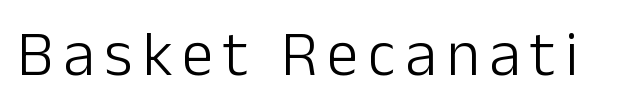
The image shows 64 px light sans-serif type, upright; set not underlined; low stroke contrast and a medium x-height.
